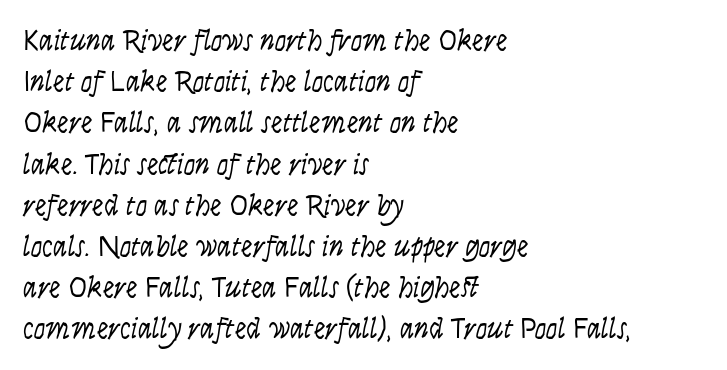
This rendering leaves character spacing at its baseline value. This sample uses an oblique cut, with every glyph tilted off the vertical. Weight class: somewhere from thin through regular. Line spacing here is normal. Descenders hang freely into open space.
